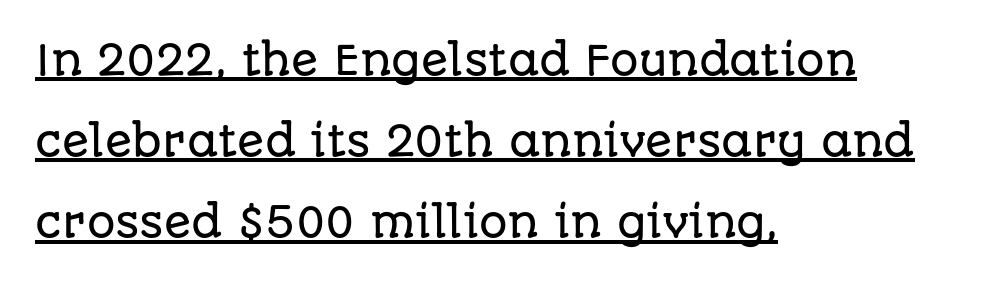
What stands out about the letter spacing? Nothing — it is the standard amount. You can see a thin bar hugging the bottom of the glyphs. Varying glyph widths throughout — classic text-font behaviour. Airy leading.
